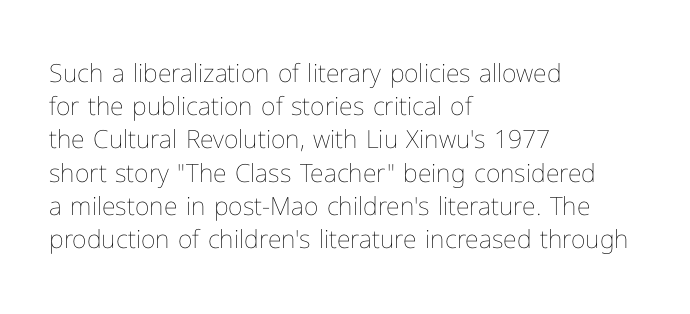
The image shows 25 px text type, upright; set left-aligned, normal line spacing (1.33x), normal letter spacing, not underlined.
